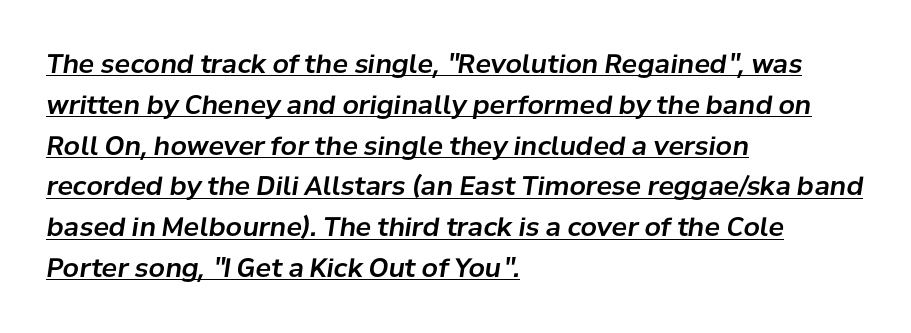
Q: Is the text italic (slanted)? A: Yes, it leans right by about 8 degrees.
Q: Is the text underlined? A: Yes.
Q: How is the paragraph aligned? A: Left-aligned.
Q: Is the spacing between letters normal or unusually wide? A: Normal.
Q: Is the spacing between lines tight, normal or loose? A: Normal.
